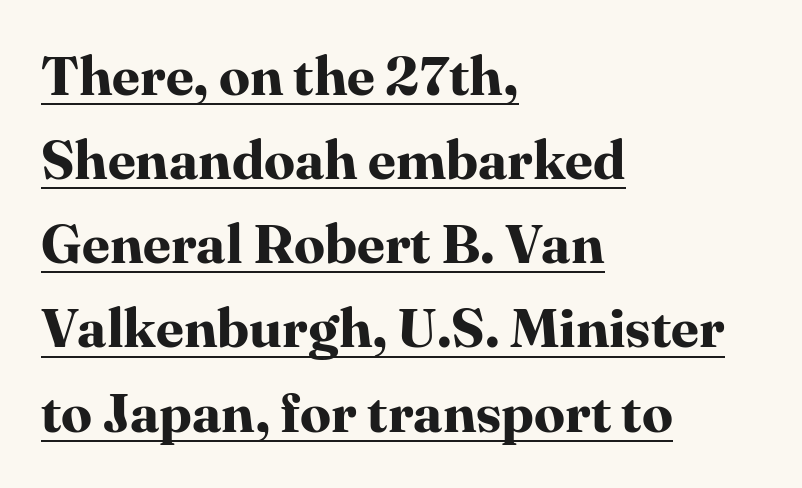
Q: Is the text bold? A: Yes.
Q: Is the text italic (slanted)? A: No, it is upright.
Q: Is the typeface a serif or a sans-serif typeface? A: Serif.
Q: Is the text underlined? A: Yes.
Q: How is the paragraph aligned? A: Left-aligned.
Q: Is the spacing between letters normal or unusually wide? A: Normal.
Q: Is the spacing between lines tight, normal or loose? A: Normal.
Q: Width (condensed, normal, or wide)? A: Normal.
Q: Stroke contrast? A: High.
Q: x-height? A: Medium.
Q: Monospaced? A: No.
